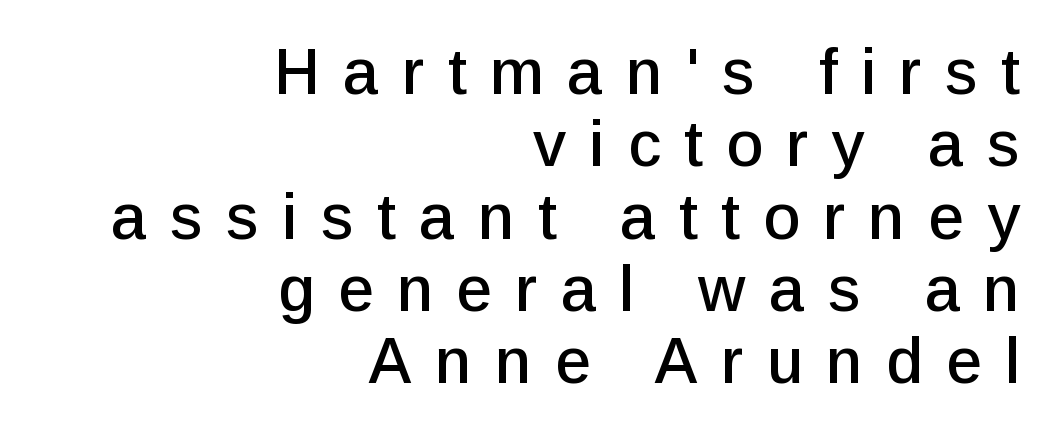
If you drew a ruler down the right edge, every line would touch it. Serifs: no, the terminals of the letterforms are clean. Underlining? Definitely not there. Compared with typical body copy, the letter spacing here is much looser.
